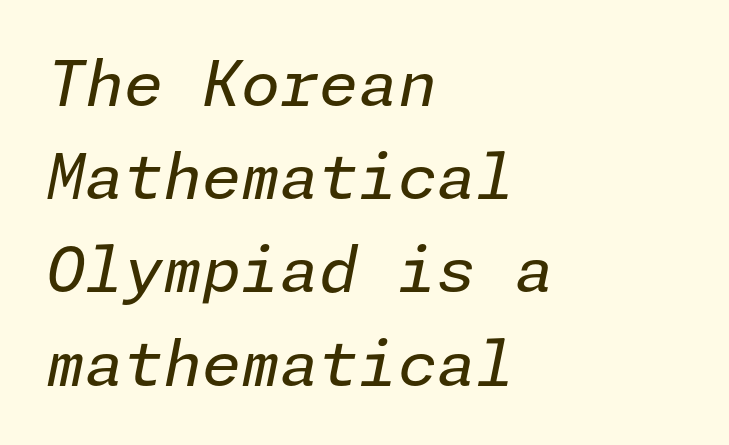
{"italic": "yes", "lean": "right", "slant_degrees": 11, "bold": "no", "weight": "regular", "width": "normal", "stroke_contrast": "low", "x_height": "medium", "underline": "no", "align": "left", "line_spacing": "normal", "line_spacing_ratio": 1.48, "letter_spacing": "normal", "letter_spacing_em": 0.0, "glyph_px": 63}
